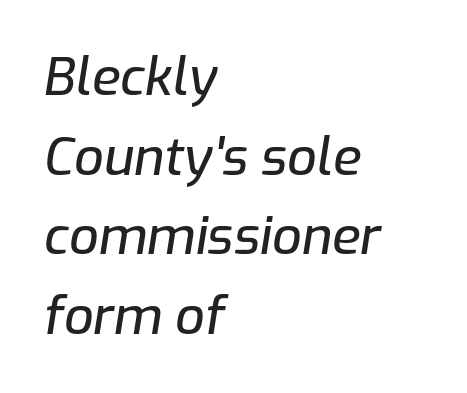
The image shows 52 px text type, italic (leaning right); set left-aligned, normal line spacing (1.53x), normal letter spacing, not underlined; low stroke contrast and a medium x-height.
